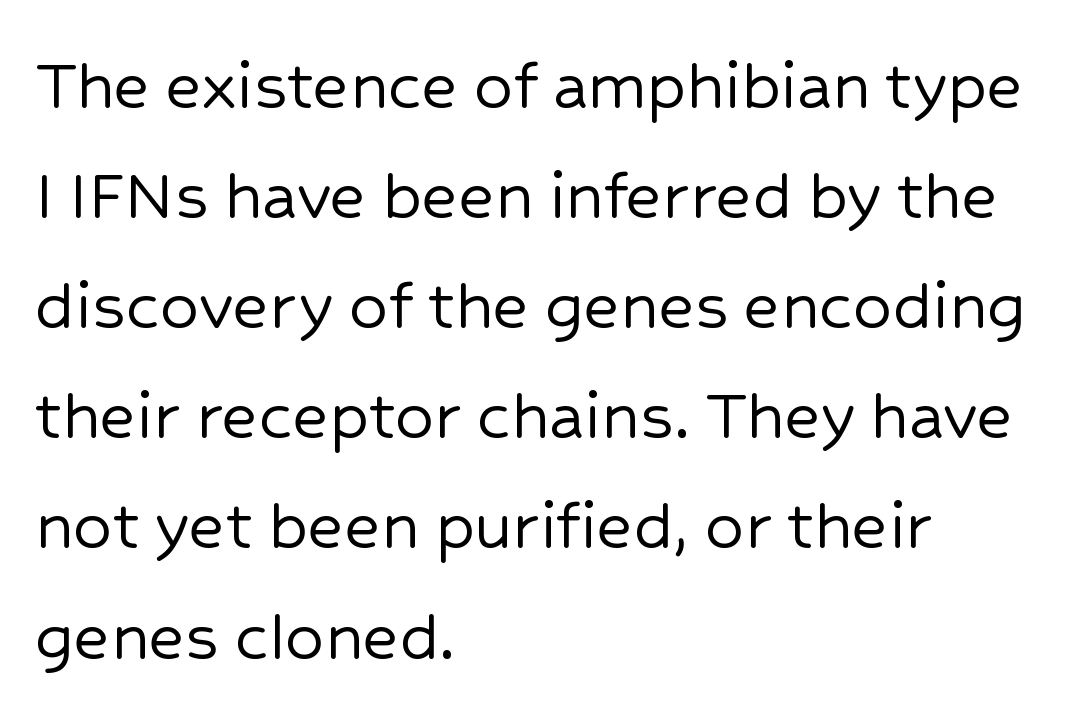
{"serif": "no", "italic": "no", "width": "normal", "stroke_contrast": "low", "x_height": "medium", "monospaced": "no", "underline": "no", "align": "left", "line_spacing": "normal", "line_spacing_ratio": 1.43, "letter_spacing": "normal", "letter_spacing_em": 0.0, "glyph_px": 77}
